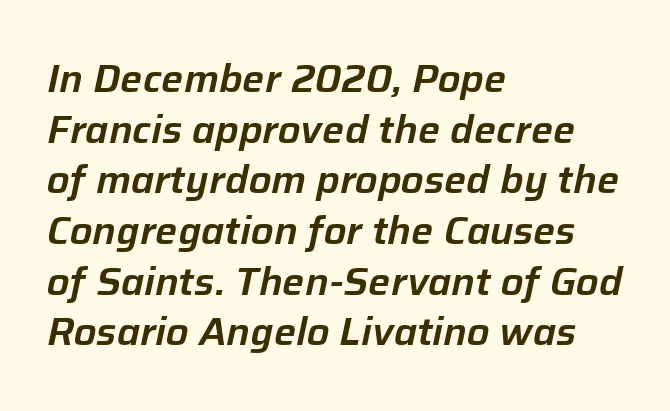
{"italic": "yes", "lean": "right", "slant_degrees": 12, "width": "normal", "stroke_contrast": "low", "x_height": "medium", "monospaced": "no", "underline": "no", "align": "left", "line_spacing": "normal", "line_spacing_ratio": 1.3, "letter_spacing": "normal", "letter_spacing_em": 0.0, "glyph_px": 39}
